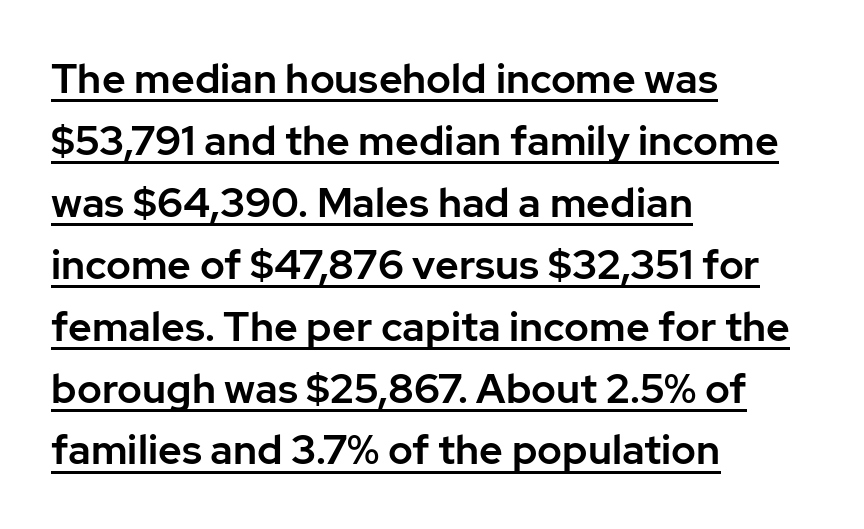
The image shows 41 px sans-serif type, upright; set left-aligned, normal line spacing (1.51x), normal letter spacing, underlined; low stroke contrast and a medium x-height.
